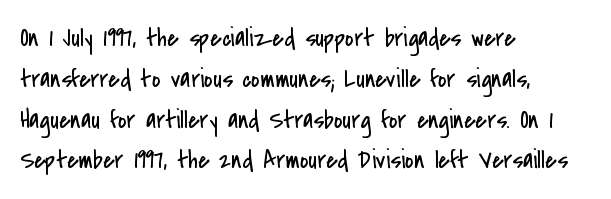
Q: Is the text bold? A: No.
Q: Is the text italic (slanted)? A: No, it is upright.
Q: Is the text underlined? A: No.
Q: How is the paragraph aligned? A: Left-aligned.
Q: Is the spacing between letters normal or unusually wide? A: Normal.
Q: Is the spacing between lines tight, normal or loose? A: Normal.
